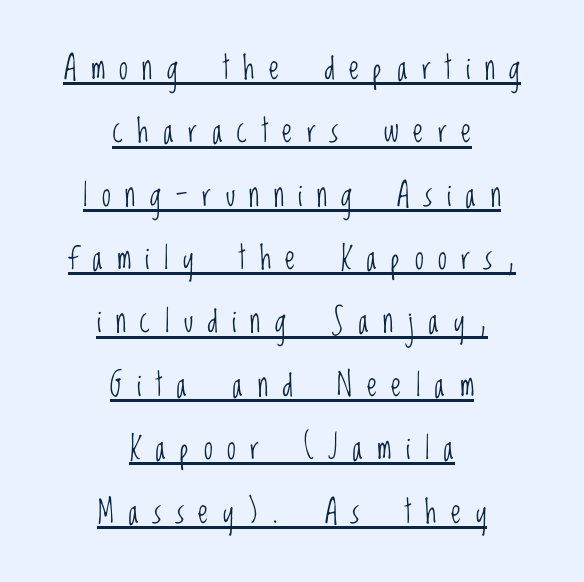
Q: Is the text bold? A: No.
Q: Is the text italic (slanted)? A: No, it is upright.
Q: Is the typeface a serif or a sans-serif typeface? A: Sans-serif.
Q: Is the text underlined? A: Yes.
Q: How is the paragraph aligned? A: Centered.
Q: Is the spacing between letters normal or unusually wide? A: Unusually wide.
Q: Is the spacing between lines tight, normal or loose? A: Loose.
Q: Width (condensed, normal, or wide)? A: Condensed.
Q: Stroke contrast? A: Low.
Q: x-height? A: Large.
Q: Monospaced? A: No.
